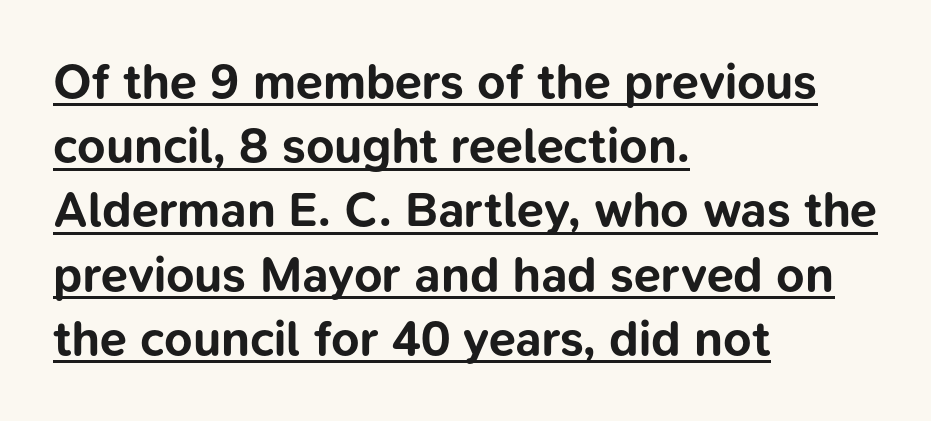
Nobody touched the tracking dial on this one. Is there much room between lines? A standard amount, neither cramped nor airy. The typography opts for an upright posture over an oblique one. A typesetter would call this proportional, since set widths differ per character. A baseline rule has been typeset under these characters. The rag falls on the right side of this text block.
